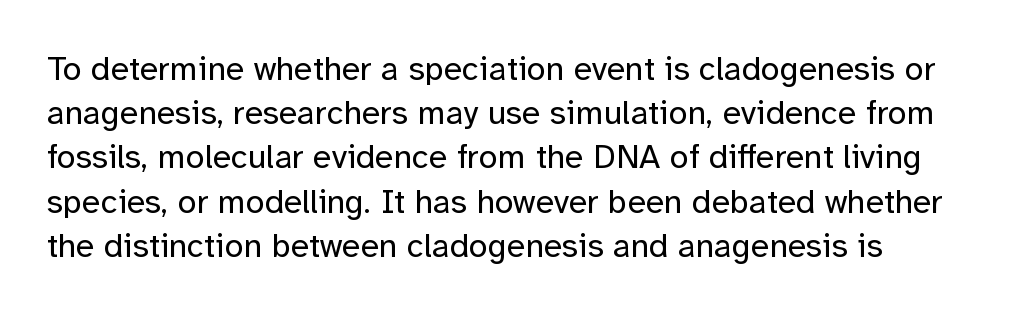
Italic? Not at all — the glyphs are vertical. Whoever set this chose a conventional vertical rhythm. This is not heavy type; no bold has been used. Short note: letters normally spaced.
